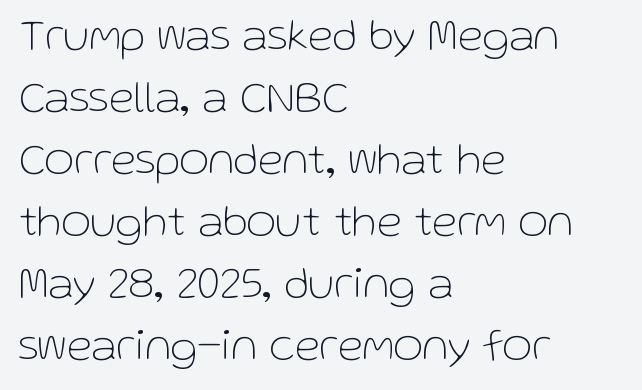
{"serif": "no", "italic": "no", "bold": "no", "weight": "thin", "width": "normal", "stroke_contrast": "low", "x_height": "medium", "monospaced": "no", "underline": "no", "align": "left", "line_spacing": "normal", "line_spacing_ratio": 1.35, "letter_spacing": "normal", "letter_spacing_em": 0.0, "glyph_px": 46}
